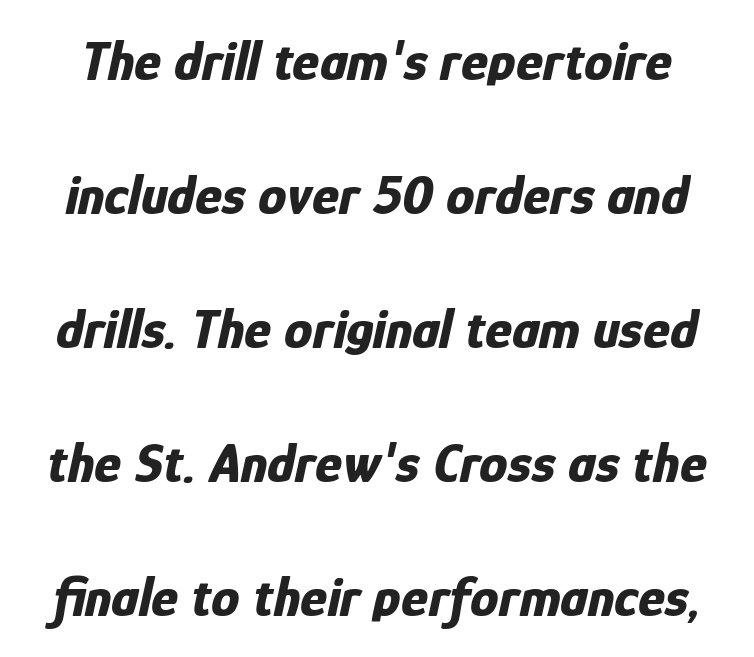
Q: Is the text bold? A: Yes.
Q: Is the text italic (slanted)? A: Yes, it leans right by about 12 degrees.
Q: Is the text underlined? A: No.
Q: Is the spacing between letters normal or unusually wide? A: Normal.
Q: Is the spacing between lines tight, normal or loose? A: Loose.
Q: Width (condensed, normal, or wide)? A: Condensed.
Q: Stroke contrast? A: Low.
Q: x-height? A: Medium.
Q: Monospaced? A: No.
